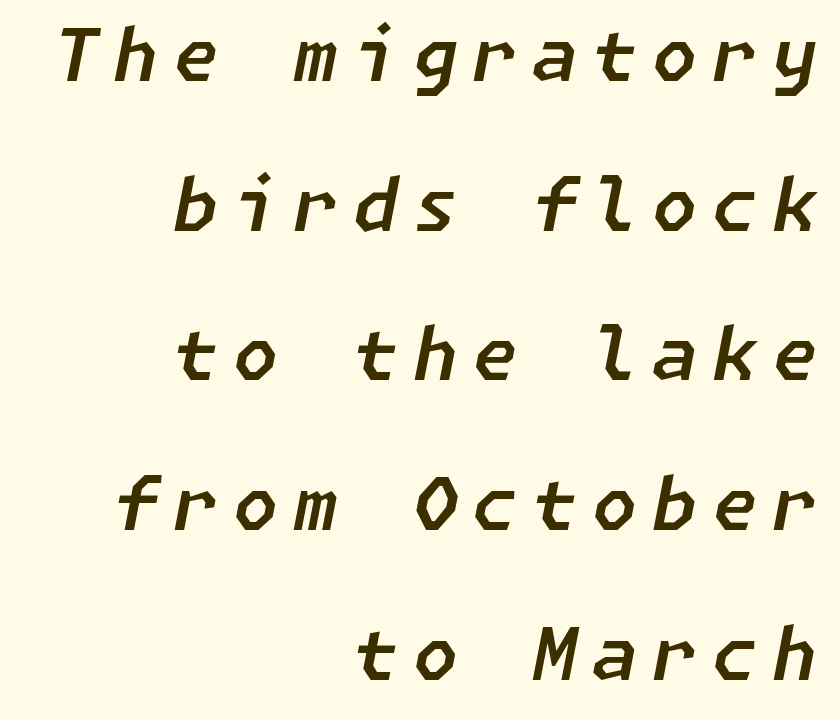
Q: Is the text italic (slanted)? A: Yes, it leans right by about 11 degrees.
Q: Is the text underlined? A: No.
Q: How is the paragraph aligned? A: Right-aligned.
Q: Is the spacing between letters normal or unusually wide? A: Unusually wide.
Q: Is the spacing between lines tight, normal or loose? A: Loose.
Q: Width (condensed, normal, or wide)? A: Normal.
Q: Stroke contrast? A: Low.
Q: x-height? A: Medium.
